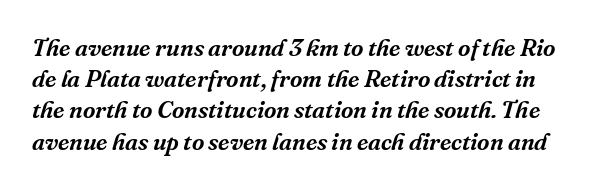
The image shows 24 px text type, italic (leaning right); set normal line spacing (1.3x), normal letter spacing, not underlined.
